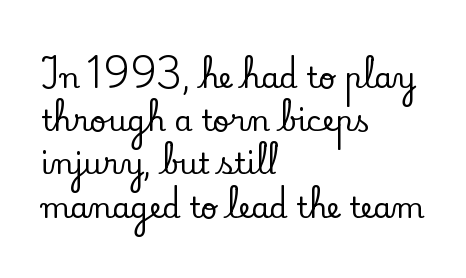
This sample is left-justified, so line endings fall wherever the words run out. The line texture is even and compact thanks to regular tracking. Does the leading feel generous? No, just average. Descender tails drop into unmarked territory.
